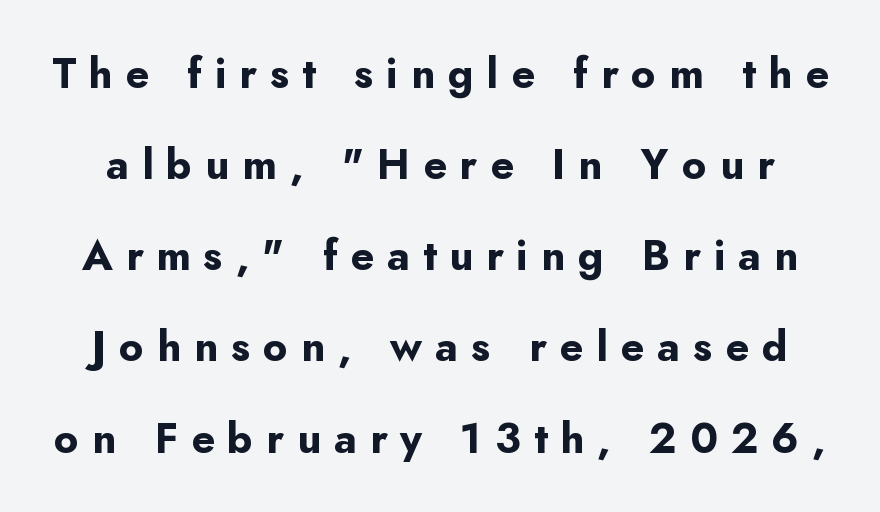
Q: Is the text bold? A: Yes.
Q: Is the text italic (slanted)? A: No, it is upright.
Q: Is the typeface a serif or a sans-serif typeface? A: Sans-serif.
Q: Is the text underlined? A: No.
Q: Is the spacing between letters normal or unusually wide? A: Unusually wide.
Q: Is the spacing between lines tight, normal or loose? A: Loose.
Q: Width (condensed, normal, or wide)? A: Normal.
Q: Stroke contrast? A: Low.
Q: x-height? A: Small.
Q: Monospaced? A: No.
